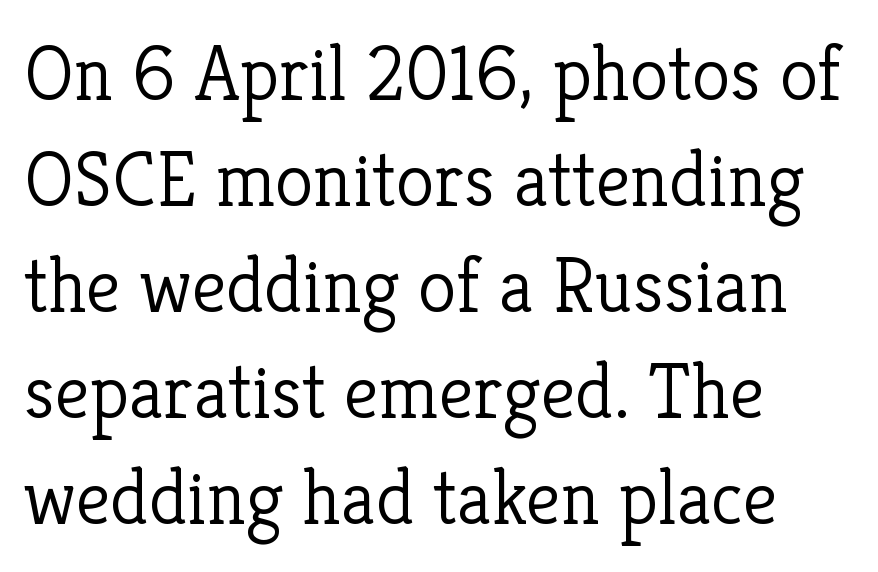
{"serif": "yes", "italic": "no", "bold": "no", "weight": "light", "width": "normal", "stroke_contrast": "low", "x_height": "medium", "monospaced": "no", "underline": "no", "align": "left", "line_spacing": "normal", "line_spacing_ratio": 1.36, "letter_spacing": "normal", "letter_spacing_em": 0.0, "glyph_px": 78}
